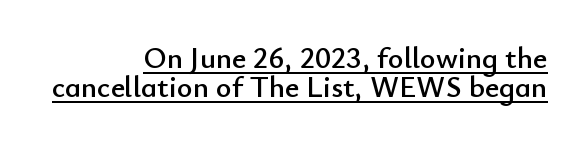
{"serif": "no", "italic": "no", "width": "normal", "stroke_contrast": "low", "x_height": "small", "monospaced": "no", "underline": "yes", "align": "right", "line_spacing": "tight", "line_spacing_ratio": 0.96, "letter_spacing": "normal", "letter_spacing_em": 0.0, "glyph_px": 30}
